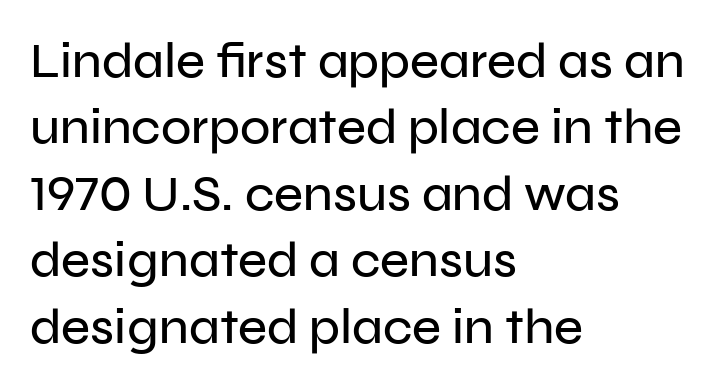
Q: Is the text italic (slanted)? A: No, it is upright.
Q: Is the typeface a serif or a sans-serif typeface? A: Sans-serif.
Q: Is the text underlined? A: No.
Q: How is the paragraph aligned? A: Left-aligned.
Q: Is the spacing between letters normal or unusually wide? A: Normal.
Q: Is the spacing between lines tight, normal or loose? A: Normal.
Q: Width (condensed, normal, or wide)? A: Normal.
Q: Stroke contrast? A: Low.
Q: x-height? A: Medium.
Q: Monospaced? A: No.
